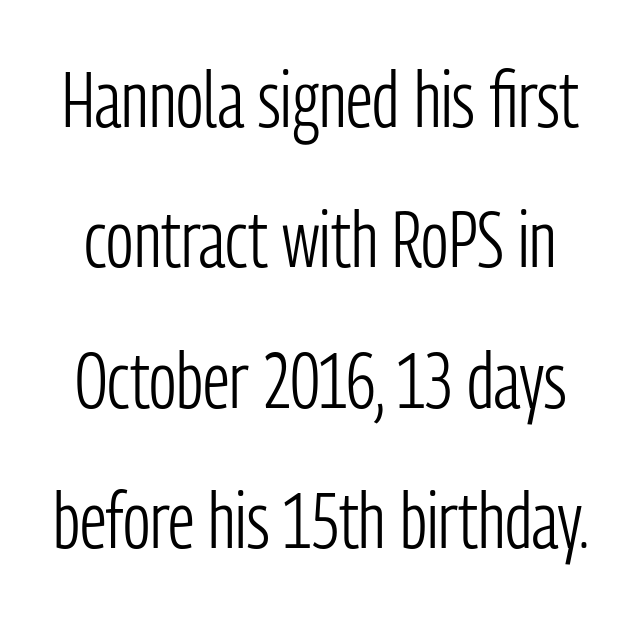
The image shows 78 px light, condensed sans-serif type, upright; set line spacing 1.8x, normal letter spacing, not underlined; low stroke contrast and a medium x-height.
